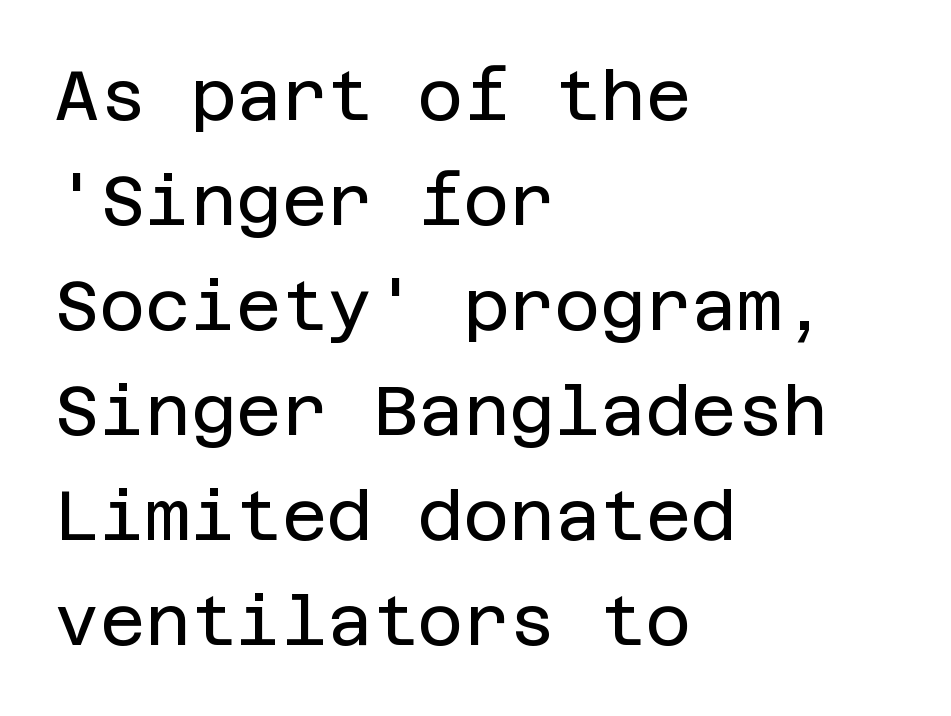
{"serif": "no", "italic": "no", "bold": "no", "weight": "regular", "width": "normal", "stroke_contrast": "low", "x_height": "large", "underline": "no", "align": "left", "line_spacing": "normal", "line_spacing_ratio": 1.5, "letter_spacing": "normal", "letter_spacing_em": 0.0, "glyph_px": 70}
